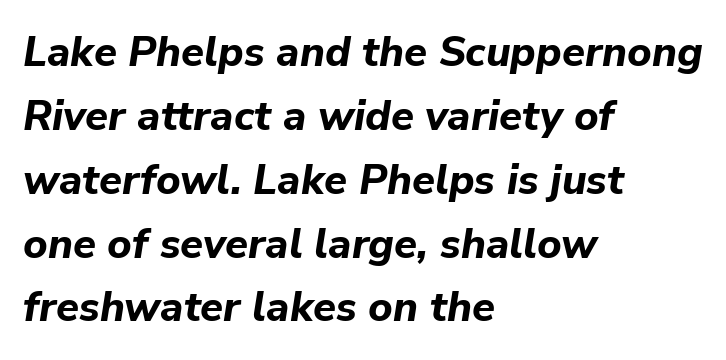
{"italic": "yes", "lean": "right", "slant_degrees": 9, "bold": "yes", "weight": "bold", "width": "normal", "stroke_contrast": "low", "x_height": "medium", "monospaced": "no", "underline": "no", "align": "left", "line_spacing": "normal", "line_spacing_ratio": 1.52, "letter_spacing": "normal", "letter_spacing_em": 0.0, "glyph_px": 42}
